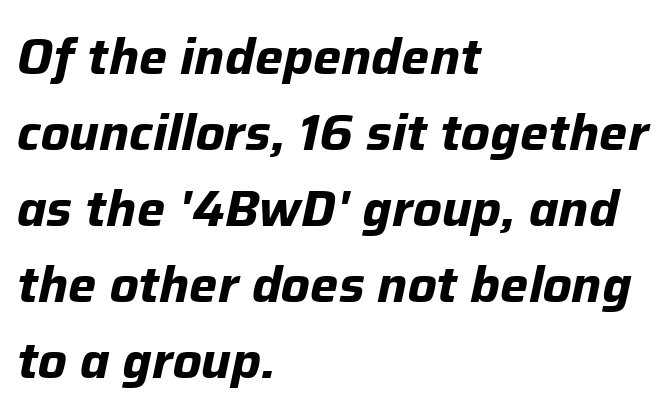
Q: Is the text bold? A: Yes.
Q: Is the text italic (slanted)? A: Yes, it leans right by about 12 degrees.
Q: Is the text underlined? A: No.
Q: How is the paragraph aligned? A: Left-aligned.
Q: Is the spacing between letters normal or unusually wide? A: Normal.
Q: Is the spacing between lines tight, normal or loose? A: Normal.
Q: Width (condensed, normal, or wide)? A: Normal.
Q: Stroke contrast? A: Low.
Q: x-height? A: Medium.
Q: Monospaced? A: No.
